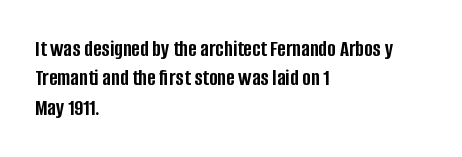
The image shows 23 px bold type, upright; set left-aligned, normal line spacing (1.28x), normal letter spacing, not underlined.
